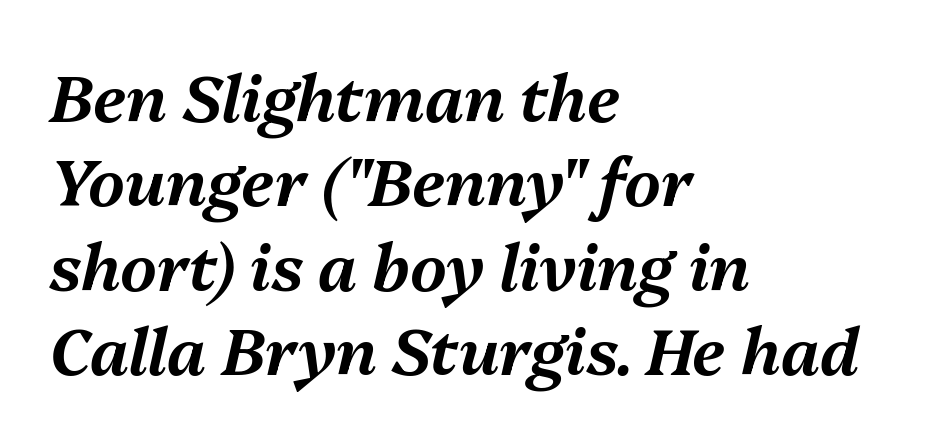
The image shows 64 px text type, italic (leaning right); set left-aligned, normal line spacing (1.32x), normal letter spacing, not underlined; medium stroke contrast and a medium x-height.
